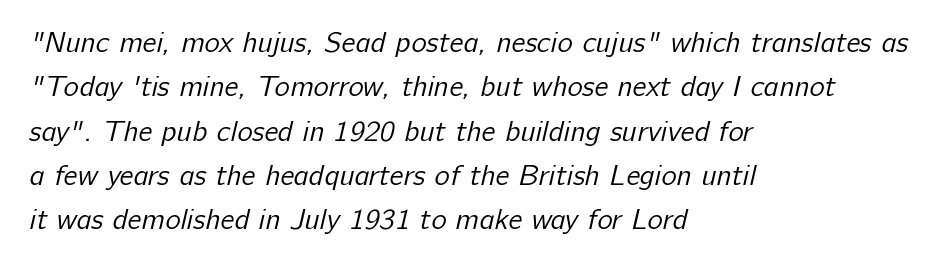
Q: Is the text bold? A: No.
Q: Is the typeface a serif or a sans-serif typeface? A: Sans-serif.
Q: Is the text underlined? A: No.
Q: How is the paragraph aligned? A: Left-aligned.
Q: Is the spacing between letters normal or unusually wide? A: Normal.
Q: Is the spacing between lines tight, normal or loose? A: Normal.
Q: Width (condensed, normal, or wide)? A: Normal.
Q: Stroke contrast? A: Low.
Q: x-height? A: Medium.
Q: Monospaced? A: No.
